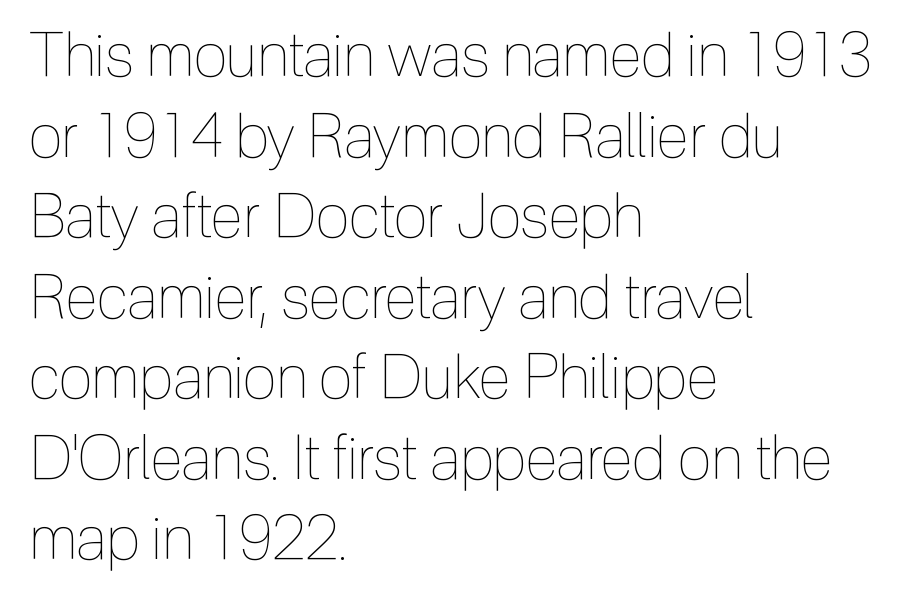
{"italic": "no", "bold": "no", "weight": "thin", "width": "condensed", "x_height": "medium", "monospaced": "no", "underline": "no", "align": "left", "line_spacing": "normal", "line_spacing_ratio": 1.32, "letter_spacing": "normal", "letter_spacing_em": 0.0, "glyph_px": 61}
